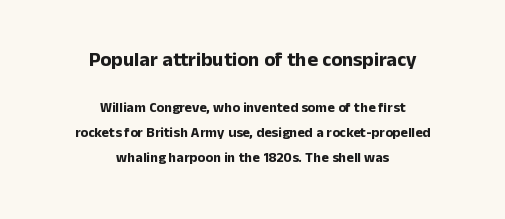
The first block has been scaled up relative to the second. Letters rest on an invisible, unmarked baseline. The axis of the letterforms is exactly vertical. Set as a true bold cut, around the 700 mark. Neither beginnings nor endings align; midpoints do. Tracking here is standard; glyphs follow each other at the usual distance.
